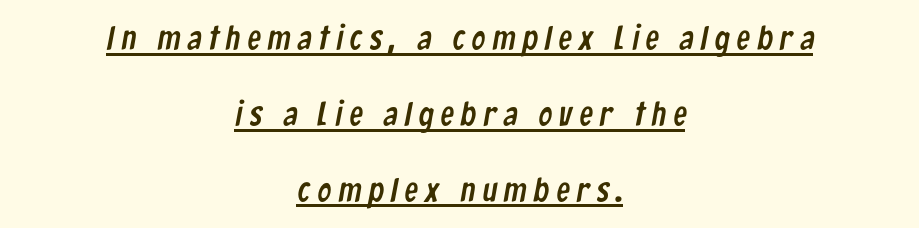
The image shows 34 px condensed sans-serif type; set centered, loose line spacing (2.23x), unusually wide letter spacing (+0.21 em), underlined; low stroke contrast and a medium x-height.
